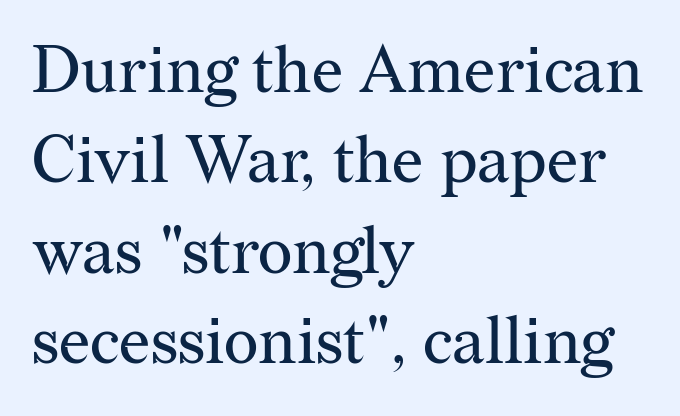
Q: Is the text bold? A: No.
Q: Is the text italic (slanted)? A: No, it is upright.
Q: Is the typeface a serif or a sans-serif typeface? A: Serif.
Q: Is the text underlined? A: No.
Q: How is the paragraph aligned? A: Left-aligned.
Q: Is the spacing between letters normal or unusually wide? A: Normal.
Q: Is the spacing between lines tight, normal or loose? A: Normal.
Q: Width (condensed, normal, or wide)? A: Normal.
Q: Stroke contrast? A: Medium.
Q: x-height? A: Medium.
Q: Monospaced? A: No.
